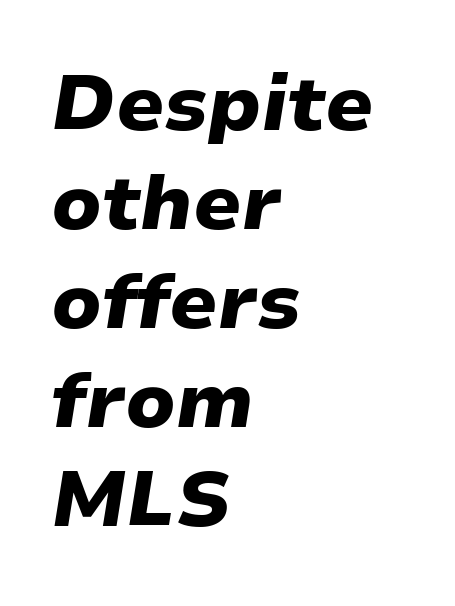
The image shows 78 px heavy type, italic (leaning right); set left-aligned, normal line spacing (1.27x), normal letter spacing, not underlined; low stroke contrast and a medium x-height.
